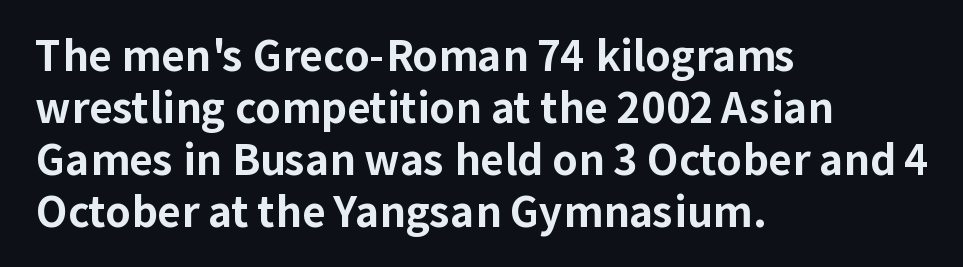
Rule under the text: the space is simply empty. Does the weight exceed regular? Yes, all the way to bold. The face used here is a sans, in the tradition of grotesques and geometrics. In terms of letterspacing, this is plain default setting. You could not count columns in this text — the font is proportionally spaced. Does the lettering tilt? It doesn't — this is upright.
